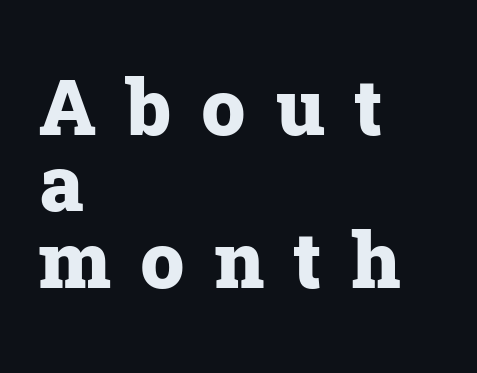
Every row of glyphs begins at an identical x-position on the left. A typesetter would label this face a serif. Cramped leading. The string is rendered with underlining switched off.
